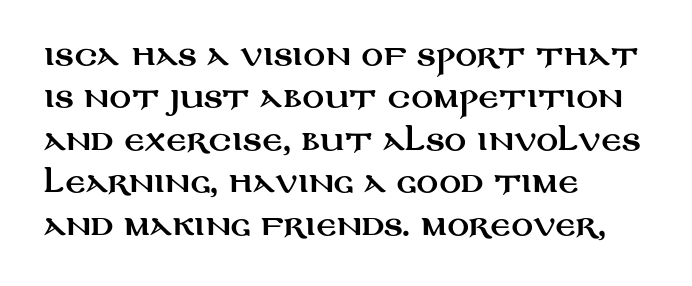
{"italic": "no", "underline": "no", "align": "left", "line_spacing": "normal", "line_spacing_ratio": 1.57, "letter_spacing": "normal", "letter_spacing_em": 0.0, "glyph_px": 27}
